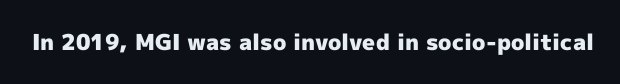
{"italic": "no", "bold": "yes", "underline": "no", "letter_spacing": "normal", "letter_spacing_em": 0.0, "glyph_px": 22}
